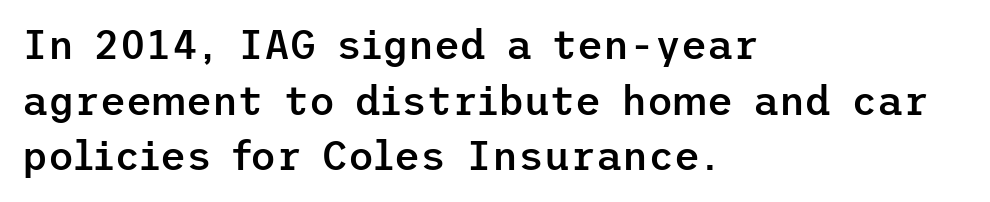
Q: Is the text bold? A: Semi-bold.
Q: Is the text italic (slanted)? A: No, it is upright.
Q: Is the typeface a serif or a sans-serif typeface? A: Sans-serif.
Q: Is the text underlined? A: No.
Q: How is the paragraph aligned? A: Left-aligned.
Q: Is the spacing between letters normal or unusually wide? A: Normal.
Q: Is the spacing between lines tight, normal or loose? A: Normal.
Q: Width (condensed, normal, or wide)? A: Normal.
Q: Stroke contrast? A: Low.
Q: x-height? A: Medium.
